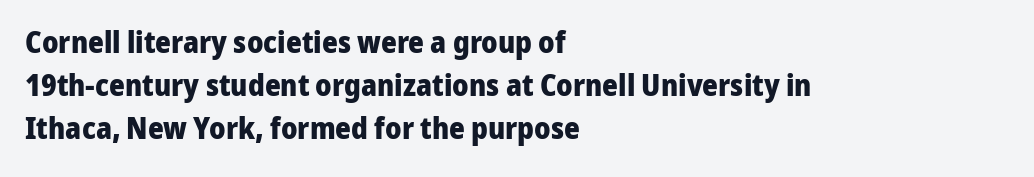
Tracking value appears to be zero — textbook default spacing. Unlike a traditional serif, this face leaves its strokes unadorned. The baseline area is clear. You can tell it's not italic because the verticals are truly vertical.
